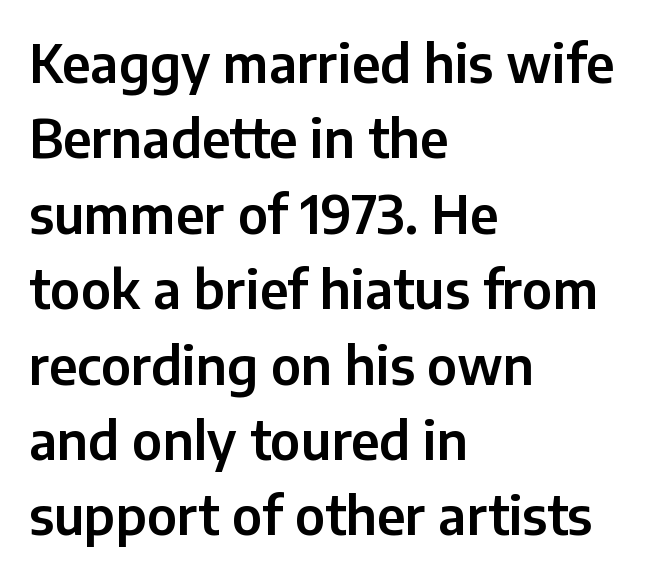
The image shows 52 px sans-serif type, upright; set left-aligned, normal line spacing (1.45x), normal letter spacing, not underlined; low stroke contrast and a medium x-height.
